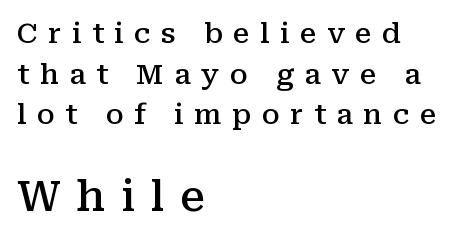
Line spacing here is normal. The type is letterspaced generously, with wide tracking. Notice how the stems are strictly vertical — no italics here. You get the small type first, then a jump to larger type. Serif or sans? Serif — the stroke terminals have little feet. What weight is shown? A semibold, between regular and bold.
